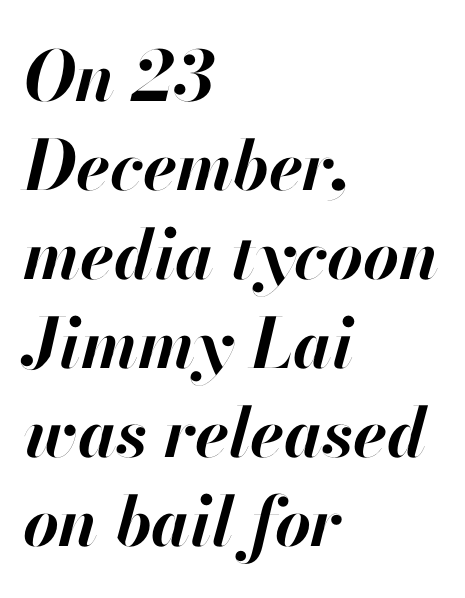
{"italic": "yes", "lean": "right", "slant_degrees": 13, "bold": "yes", "weight": "bold", "width": "normal", "stroke_contrast": "high", "x_height": "small", "monospaced": "no", "underline": "no", "align": "left", "line_spacing": "normal", "line_spacing_ratio": 1.29, "letter_spacing": "normal", "letter_spacing_em": 0.0, "glyph_px": 69}
